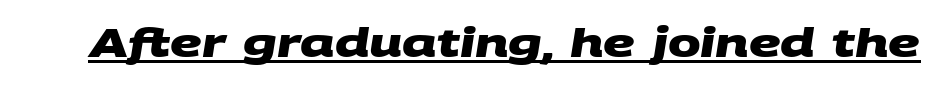
The image shows 39 px heavy, wide sans-serif type; set normal letter spacing, underlined; medium stroke contrast and a large x-height.
